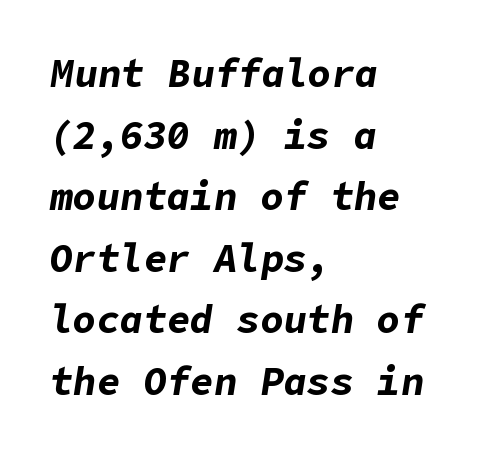
Leading: standard. The face used here is rendered with its standard letterfit. Slant detected: the letters are inclined. The passage shown is emphatically bold. Alignment: flush left. Plain, unruled lines of type.
